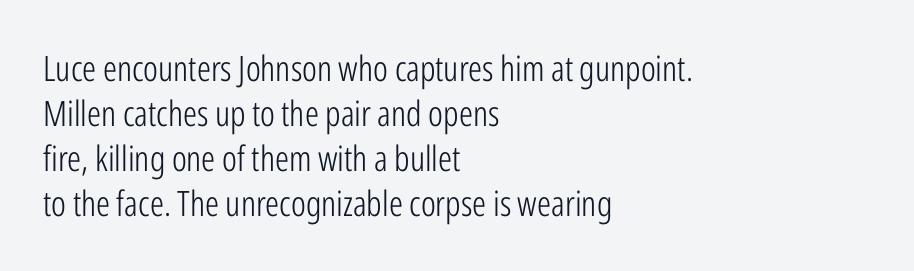
The image shows 35 px light, condensed sans-serif type, upright; set left-aligned, normal line spacing (1.29x), normal letter spacing, not underlined; low stroke contrast and a medium x-height.
